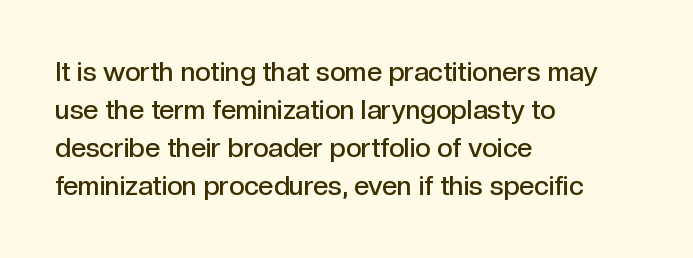
Q: Is the text bold? A: Semi-bold.
Q: Is the text italic (slanted)? A: No, it is upright.
Q: Is the text underlined? A: No.
Q: How is the paragraph aligned? A: Left-aligned.
Q: Is the spacing between letters normal or unusually wide? A: Normal.
Q: Is the spacing between lines tight, normal or loose? A: Normal.
